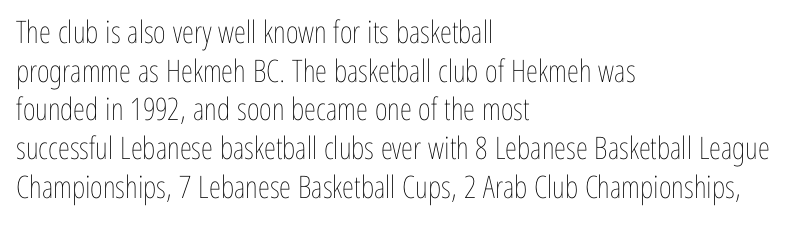
This sample has the flowing, uneven cadence of proportional lettering. The type sits square on the baseline with zero lean. What's the leading like? Ordinary, nothing unusual. This sample is left-justified, so line endings fall wherever the words run out.
